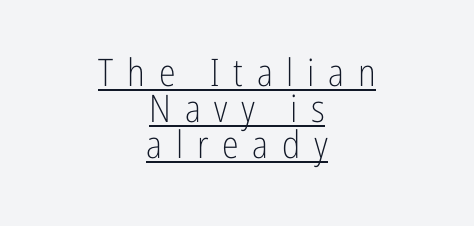
The image shows 38 px light, condensed sans-serif type, upright; set centered, tight line spacing (0.95x), unusually wide letter spacing (+0.36 em), underlined; low stroke contrast and a medium x-height.
